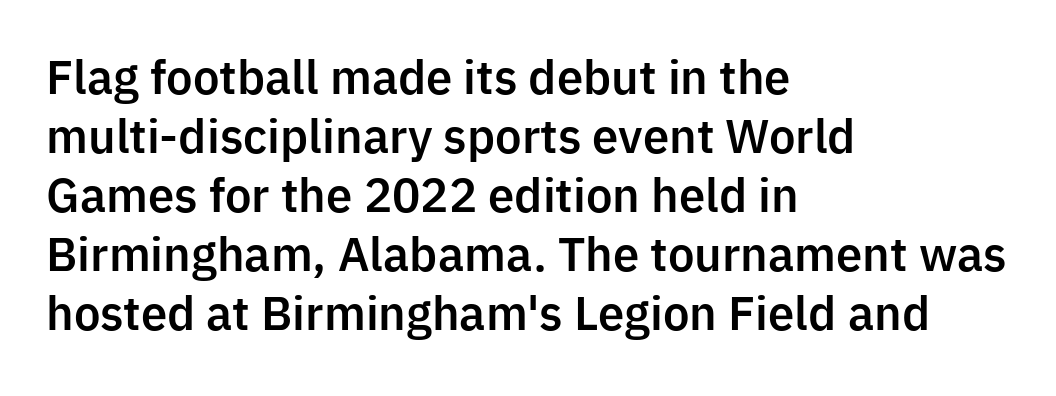
The image shows 45 px sans-serif type, upright; set left-aligned, normal line spacing (1.31x), normal letter spacing, not underlined; low stroke contrast and a medium x-height.
